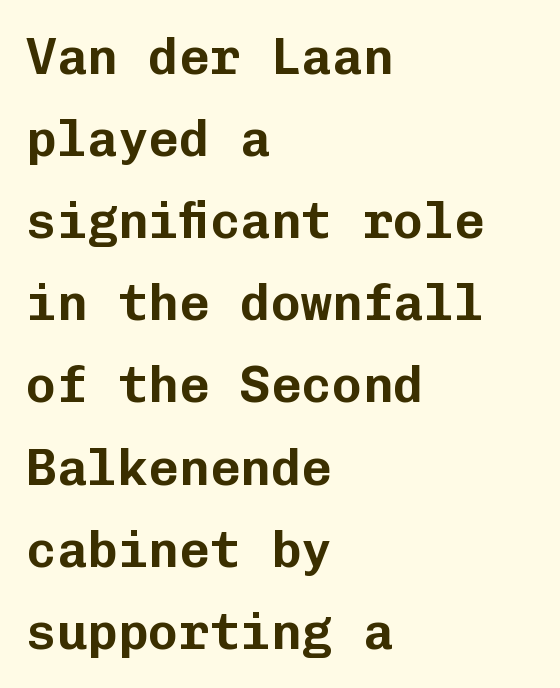
Q: Is the text italic (slanted)? A: No, it is upright.
Q: Is the typeface a serif or a sans-serif typeface? A: Sans-serif.
Q: Is the text underlined? A: No.
Q: How is the paragraph aligned? A: Left-aligned.
Q: Is the spacing between letters normal or unusually wide? A: Normal.
Q: Is the spacing between lines tight, normal or loose? A: Normal.
Q: Width (condensed, normal, or wide)? A: Normal.
Q: Stroke contrast? A: Low.
Q: x-height? A: Medium.
Q: Monospaced? A: Yes.
